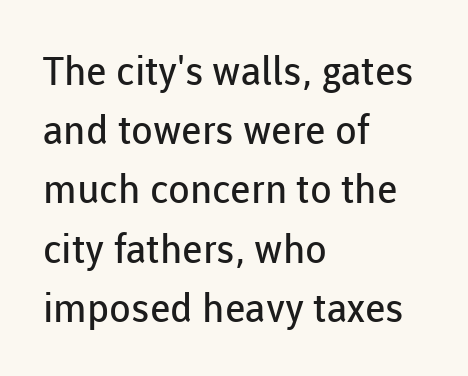
The image shows 40 px regular-weight sans-serif type, upright; set left-aligned, normal line spacing (1.48x), normal letter spacing, not underlined; low stroke contrast and a medium x-height.
